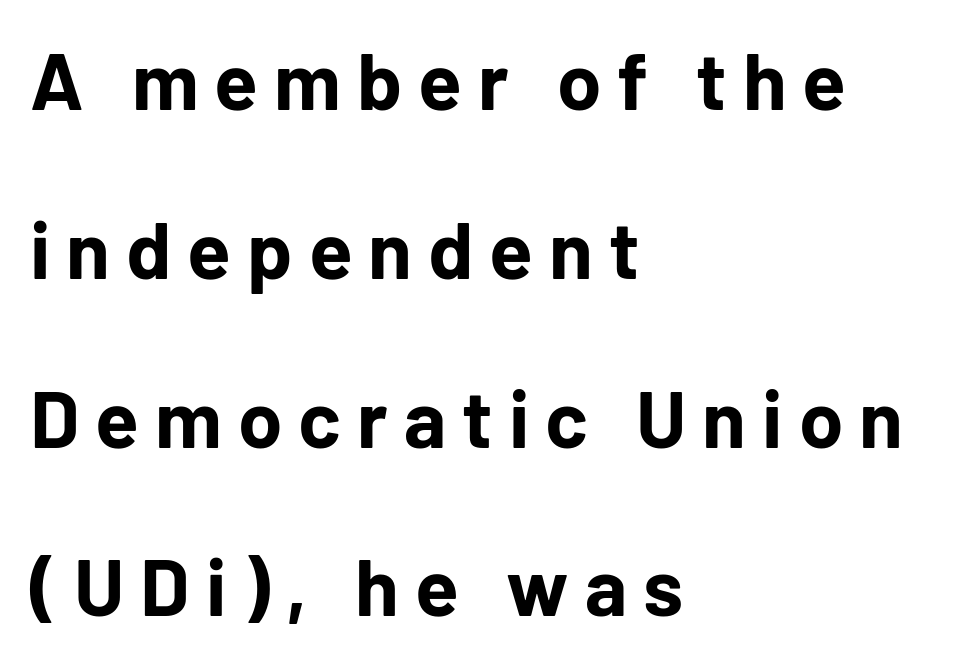
Letterform terminals end flat and unadorned throughout the passage. The passage is arranged the way most books set body copy — flush left. One glance says open: line gaps are wider than usual. This rendering features lettering with no underline. The letters advance in unequal steps, a hallmark of proportional type. The face used here is rendered with a markedly widened letterfit.
